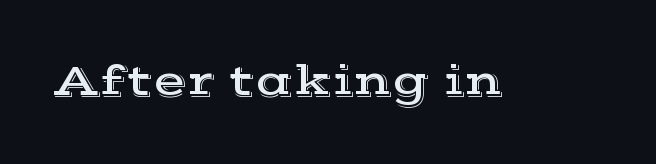
The image shows 44 px wide serif type, upright; set normal letter spacing, not underlined; a medium x-height.
